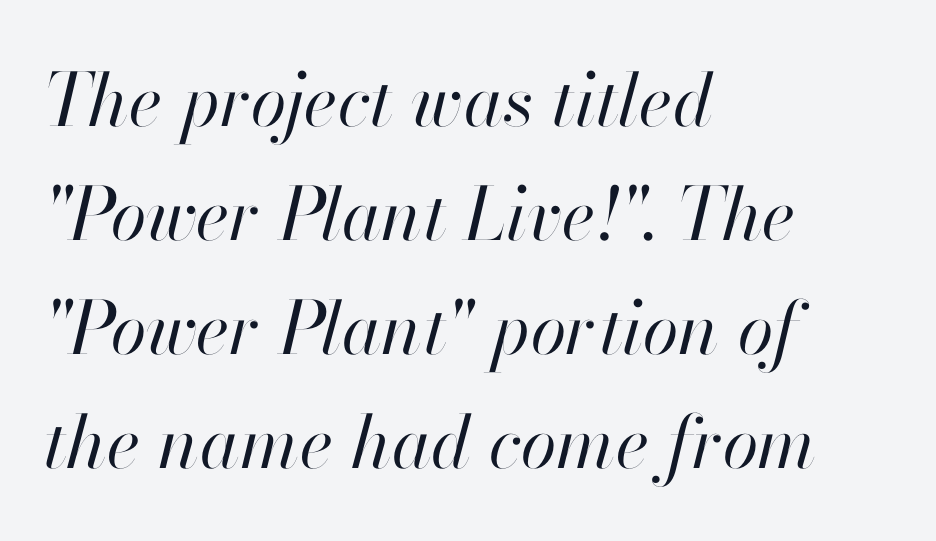
{"italic": "yes", "lean": "right", "slant_degrees": 13, "bold": "no", "weight": "regular", "width": "normal", "stroke_contrast": "high", "x_height": "small", "monospaced": "no", "underline": "no", "align": "left", "line_spacing": "normal", "line_spacing_ratio": 1.56, "letter_spacing": "normal", "letter_spacing_em": 0.0, "glyph_px": 73}
